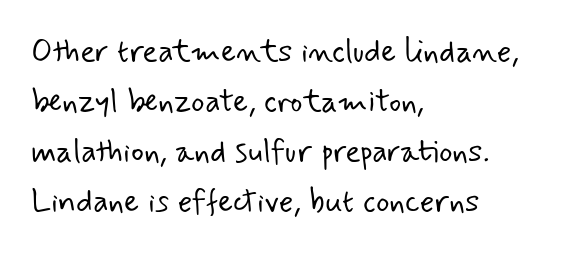
The image shows 32 px light sans-serif type; set left-aligned, normal line spacing (1.56x), normal letter spacing, not underlined; low stroke contrast and a small x-height.
